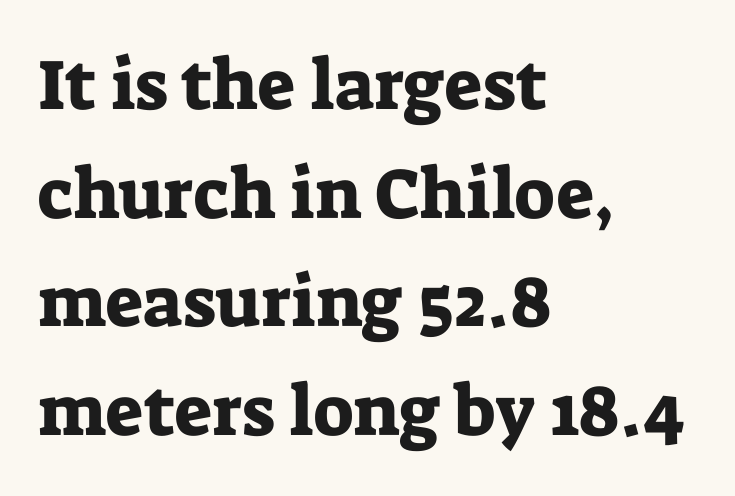
The image shows 71 px serif type, upright; set left-aligned, normal line spacing (1.53x), normal letter spacing, not underlined; low stroke contrast and a medium x-height.
